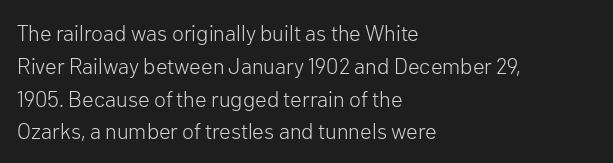
Q: Is the text bold? A: No.
Q: Is the text italic (slanted)? A: No, it is upright.
Q: Is the text underlined? A: No.
Q: How is the paragraph aligned? A: Left-aligned.
Q: Is the spacing between letters normal or unusually wide? A: Normal.
Q: Is the spacing between lines tight, normal or loose? A: Normal.
